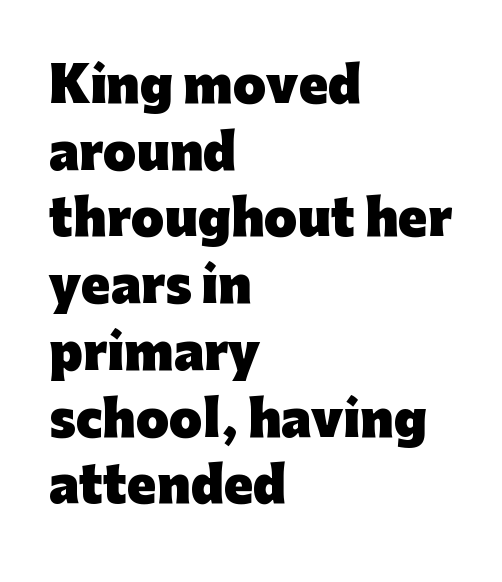
The ragged edge is on the right, which tells us the setting is flush left. I'd call this a sans setting — the letters go barefoot. This rendering features lettering with no underline. Note the varied advance widths — an 'i' is clearly narrower than an 'm'. A roman cut, with each character standing at attention.
